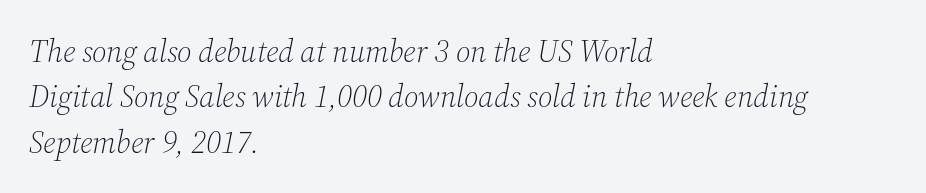
The image shows 31 px light serif type, italic (leaning right); set left-aligned, normal line spacing (1.46x), normal letter spacing, not underlined; medium stroke contrast and a medium x-height.
